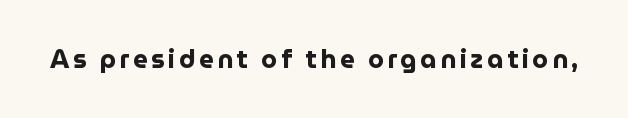
The image shows 26 px bold type, upright; set not underlined.
